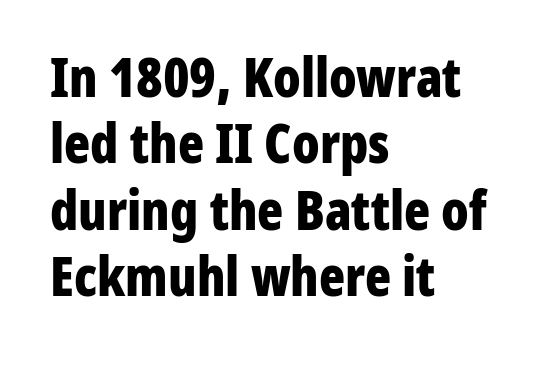
Q: Is the text bold? A: Yes.
Q: Is the text italic (slanted)? A: No, it is upright.
Q: Is the typeface a serif or a sans-serif typeface? A: Sans-serif.
Q: Is the text underlined? A: No.
Q: How is the paragraph aligned? A: Left-aligned.
Q: Is the spacing between letters normal or unusually wide? A: Normal.
Q: Width (condensed, normal, or wide)? A: Condensed.
Q: Stroke contrast? A: Low.
Q: x-height? A: Medium.
Q: Monospaced? A: No.
